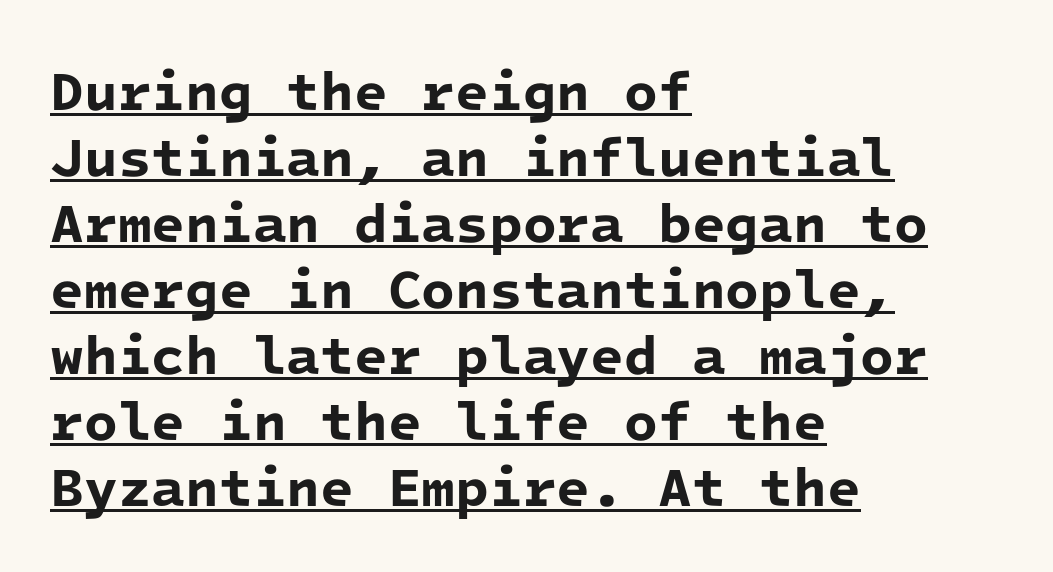
The image shows 55 px bold sans-serif type, monospaced; set left-aligned, line spacing 1.2x, normal letter spacing, underlined; low stroke contrast and a medium x-height.
